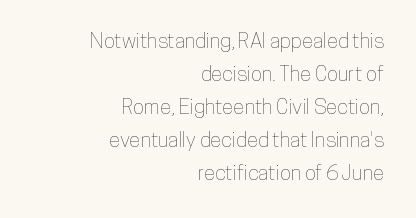
Q: Is the text italic (slanted)? A: No, it is upright.
Q: Is the text underlined? A: No.
Q: How is the paragraph aligned? A: Right-aligned.
Q: Is the spacing between letters normal or unusually wide? A: Normal.
Q: Is the spacing between lines tight, normal or loose? A: Normal.
